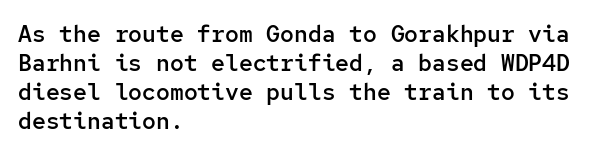
Q: Is the text bold? A: Semi-bold.
Q: Is the text italic (slanted)? A: No, it is upright.
Q: Is the text underlined? A: No.
Q: How is the paragraph aligned? A: Left-aligned.
Q: Is the spacing between letters normal or unusually wide? A: Normal.
Q: Is the spacing between lines tight, normal or loose? A: Normal.
